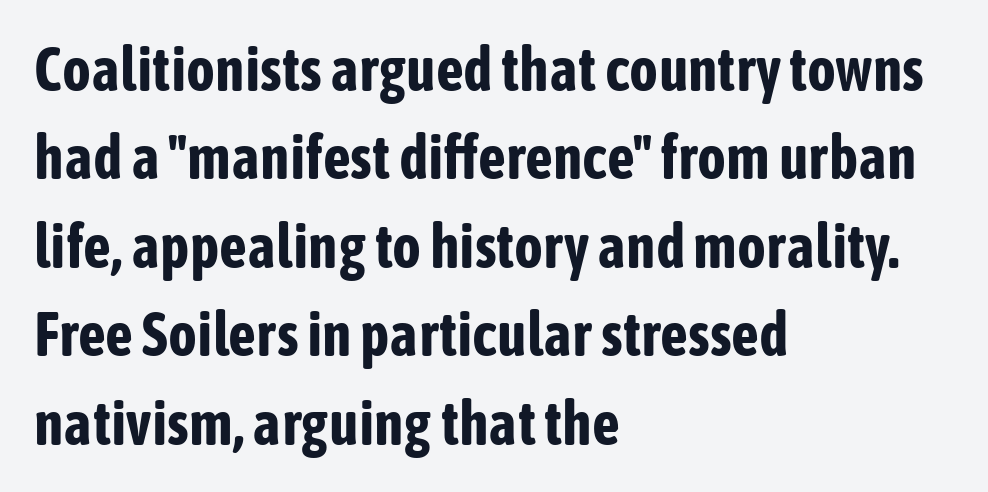
Default kerning and tracking; the words read as compact shapes. The passage shown is typed in a proportional face where columns would drift. The vertical gap from one line to the next is medium. The string is rendered with underlining switched off. Italic: no, the glyphs are upright roman. Typeset ragged right — the left edge is the straight one.
